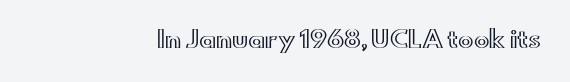
The image shows 23 px text type, upright; set right-aligned, normal letter spacing, not underlined.
